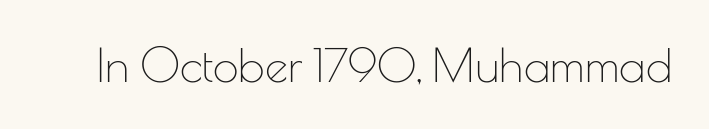
{"serif": "no", "italic": "no", "bold": "no", "weight": "thin", "width": "normal", "stroke_contrast": "low", "x_height": "small", "monospaced": "no", "underline": "no", "letter_spacing": "normal", "letter_spacing_em": 0.0, "glyph_px": 46}
